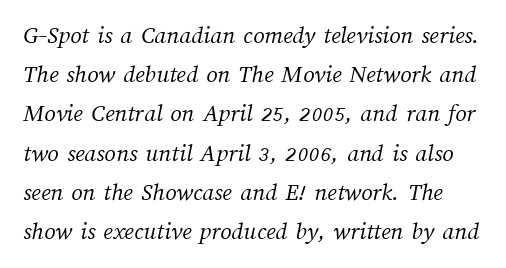
{"bold": "no", "underline": "no", "line_spacing": "normal", "line_spacing_ratio": 1.57, "letter_spacing": "normal", "letter_spacing_em": 0.0, "glyph_px": 25}
